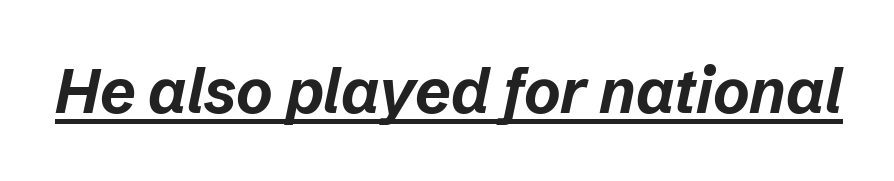
This is underlined copy, the kind a proofreader might mark for attention. Here the designer chose a conventional face with non-uniform glyph widths. These lines keep a tight, regular rhythm from letter to letter. The rendering uses a bold face; every stroke is thick and dark. Observe the lean: these are italic letterforms.
